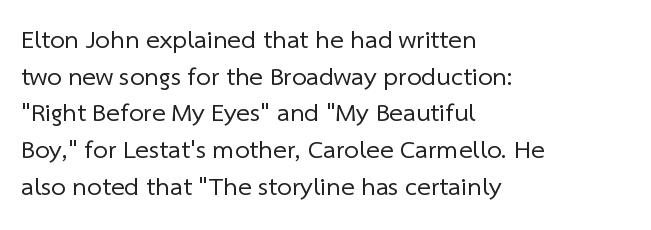
Interline gaps are of average width in this sample. The face looks like a standard text weight, possibly lighter. The line texture is even and compact thanks to regular tracking. Just letters on the line, the space beneath them empty. This sample is left-justified, so line endings fall wherever the words run out.
